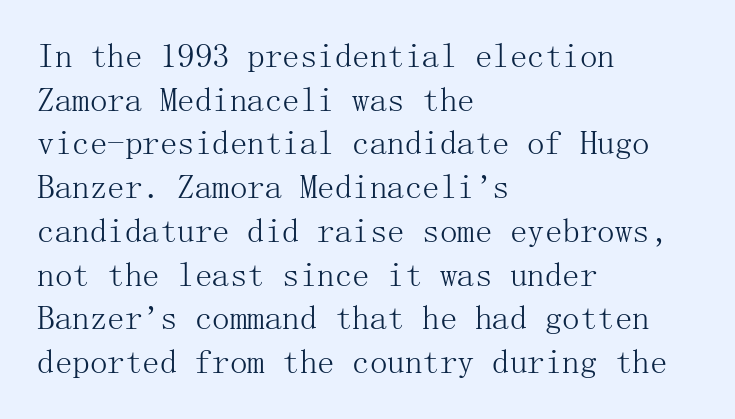
Unlike a clean sans, this face finishes its strokes with serifs. Leading: standard. No chunkiness to these letters — they're not bold. Inter-character spacing is left at the font's built-in metrics. The specimen omits any rule beneath the text block's lines.
